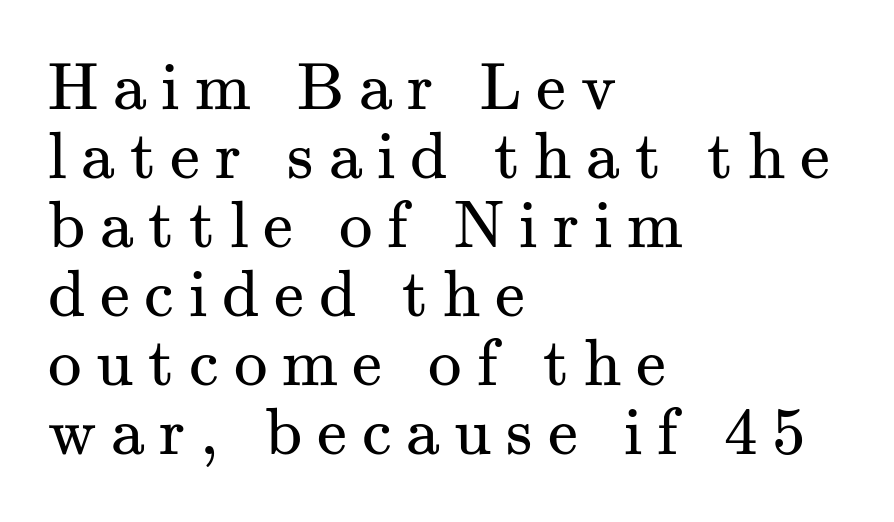
The image shows 67 px regular-weight serif type, upright; set left-aligned, tight line spacing (1.03x), unusually wide letter spacing (+0.22 em), not underlined; medium stroke contrast and a small x-height.
